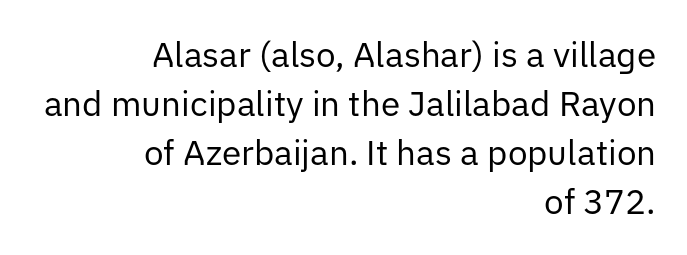
The image shows 35 px regular-weight sans-serif type, upright; set right-aligned, normal line spacing (1.4x), normal letter spacing, not underlined; low stroke contrast and a medium x-height.
